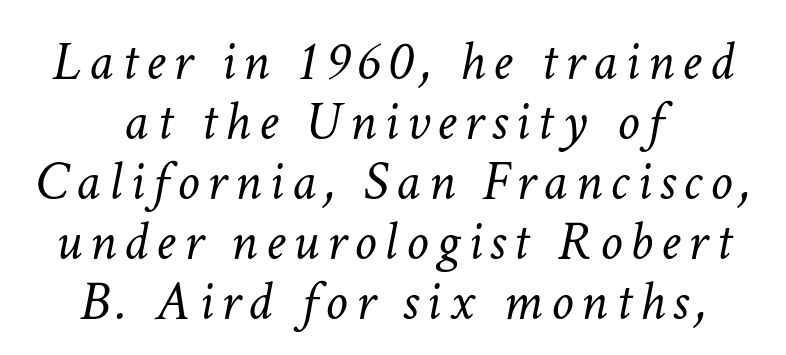
Q: Is the text bold? A: No.
Q: Is the text italic (slanted)? A: Yes, it leans right by about 11 degrees.
Q: Is the text underlined? A: No.
Q: How is the paragraph aligned? A: Centered.
Q: Is the spacing between lines tight, normal or loose? A: Tight.
Q: Width (condensed, normal, or wide)? A: Normal.
Q: Stroke contrast? A: Low.
Q: x-height? A: Medium.
Q: Monospaced? A: No.
